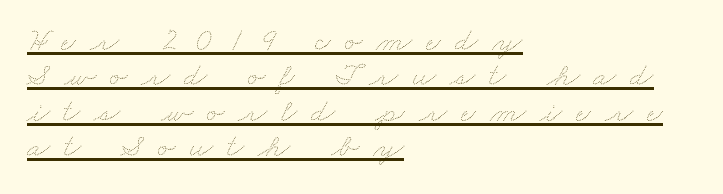
{"bold": "no", "weight": "thin", "width": "wide", "stroke_contrast": "medium", "x_height": "small", "monospaced": "no", "underline": "yes", "align": "left", "line_spacing": "tight", "line_spacing_ratio": 1.07, "letter_spacing": "wide", "letter_spacing_em": 0.42, "glyph_px": 33}
